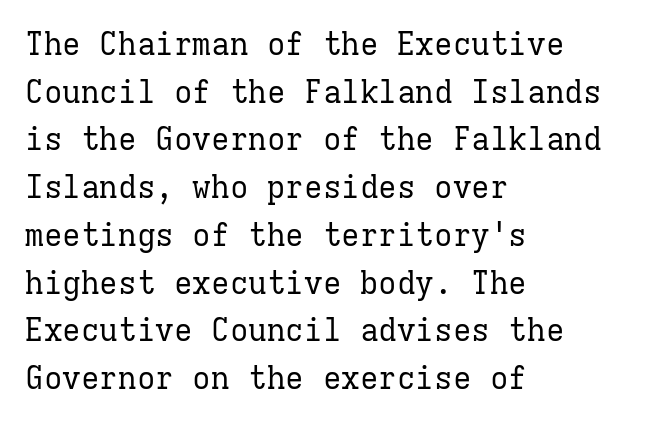
Q: Is the text bold? A: No.
Q: Is the text italic (slanted)? A: No, it is upright.
Q: Is the typeface a serif or a sans-serif typeface? A: Serif.
Q: Is the text underlined? A: No.
Q: How is the paragraph aligned? A: Left-aligned.
Q: Is the spacing between letters normal or unusually wide? A: Normal.
Q: Is the spacing between lines tight, normal or loose? A: Normal.
Q: Width (condensed, normal, or wide)? A: Normal.
Q: Stroke contrast? A: Low.
Q: x-height? A: Medium.
Q: Monospaced? A: Yes.
